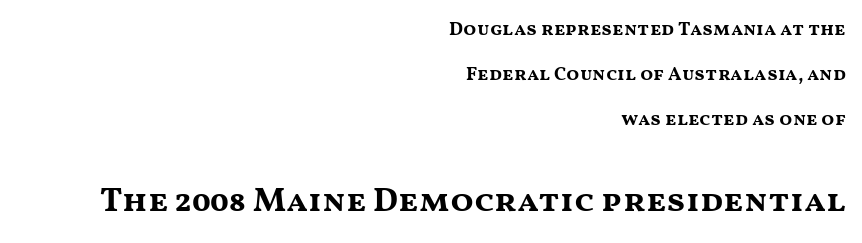
{"serif": "no", "italic": "no", "bold": "yes", "weight": "bold", "width": "wide", "stroke_contrast": "medium", "x_height": "medium", "monospaced": "no", "underline": "no", "align": "right", "line_spacing": "loose", "line_spacing_ratio": 2.37, "letter_spacing": "normal", "letter_spacing_em": 0.0, "larger_block": "second", "size_ratio": 1.79, "glyph_px": 34}
